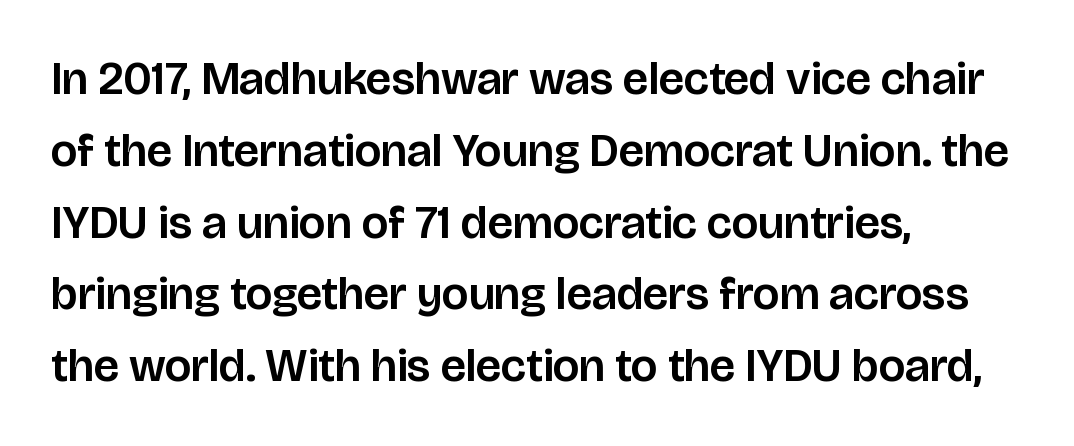
The image shows 46 px sans-serif type, upright; set left-aligned, normal line spacing (1.56x), normal letter spacing, not underlined; low stroke contrast and a large x-height.
